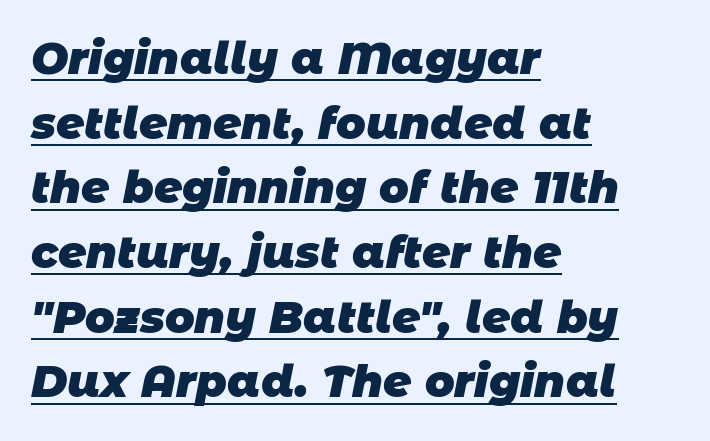
This sample keeps an unexceptional amount of space between lines. This is underlined copy, the kind a proofreader might mark for attention. Its strokes are broad and dark, the hallmark of bold type. This rendering employs a face without finishing strokes, i.e., a sans-serif. Characters follow at the spacing the type designer built in. This sample has the flowing, uneven cadence of proportional lettering.
